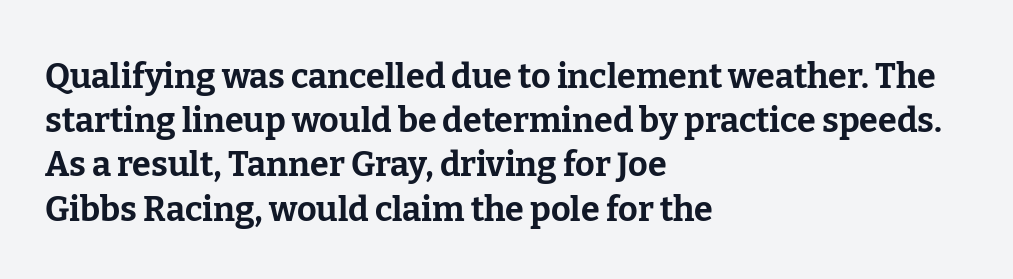
If you measured baseline to baseline, you'd find a middling distance. Plain, unruled lines of type. The face used here is proportionally spaced, like ordinary book or web type. I'd call this a serif setting — the letters wear small feet. Each word holds together tightly as a unit, with standard inter-letter gaps. In CSS terms this would be text-align: left.
